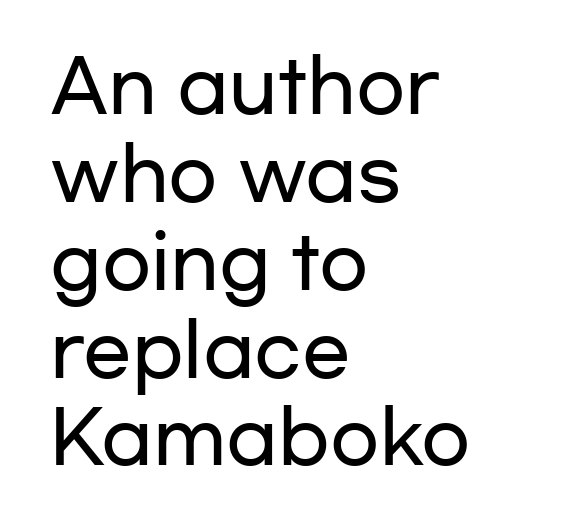
The letters sit at their default tracking, neither squeezed nor spread. This sample has the flowing, uneven cadence of proportional lettering. Nope, not italic — everything's standing straight. The glyphs in this specimen are sans serif. Typeset ragged right — the left edge is the straight one. A bare baseline throughout the passage.
